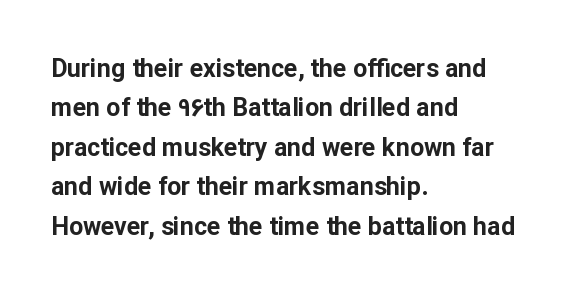
The image shows 25 px bold type, upright; set left-aligned, normal line spacing (1.58x), normal letter spacing, not underlined.
